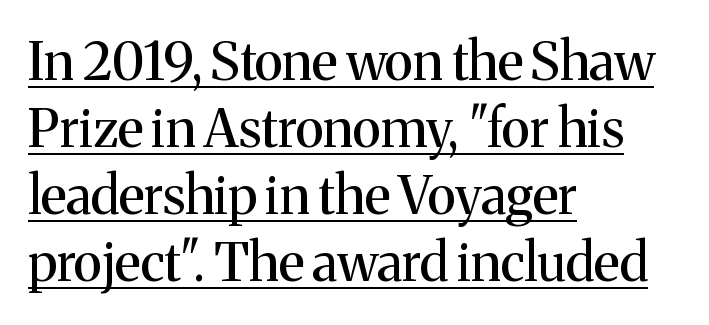
One glance says typical: line gaps are just what's usual. Alignment: flush left. A roman cut, with each character standing at attention. This sample carries an underscore along the baseline area. Proportional: the letters do not fall into vertical columns.
